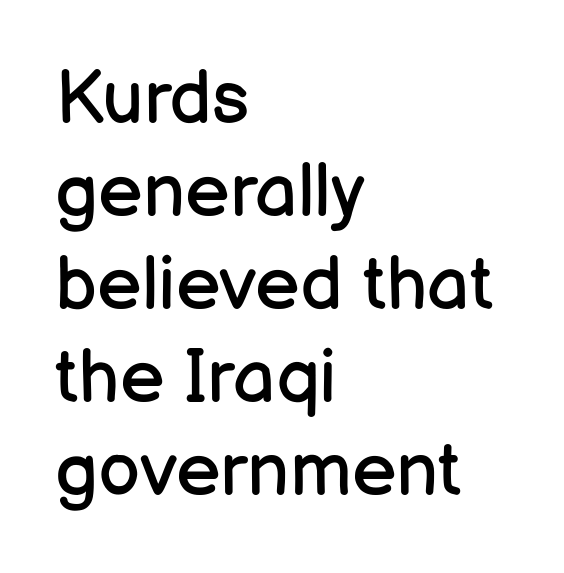
The image shows 75 px regular-weight sans-serif type, upright; set left-aligned, line spacing 1.24x, normal letter spacing, not underlined; low stroke contrast and a medium x-height.
